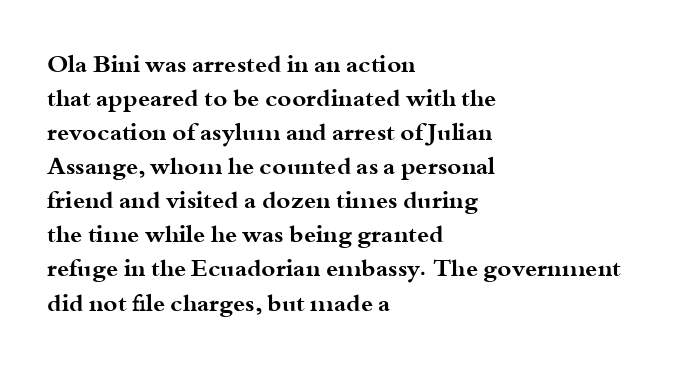
The image shows 24 px bold type, upright; set left-aligned, normal line spacing (1.42x), normal letter spacing, not underlined.
